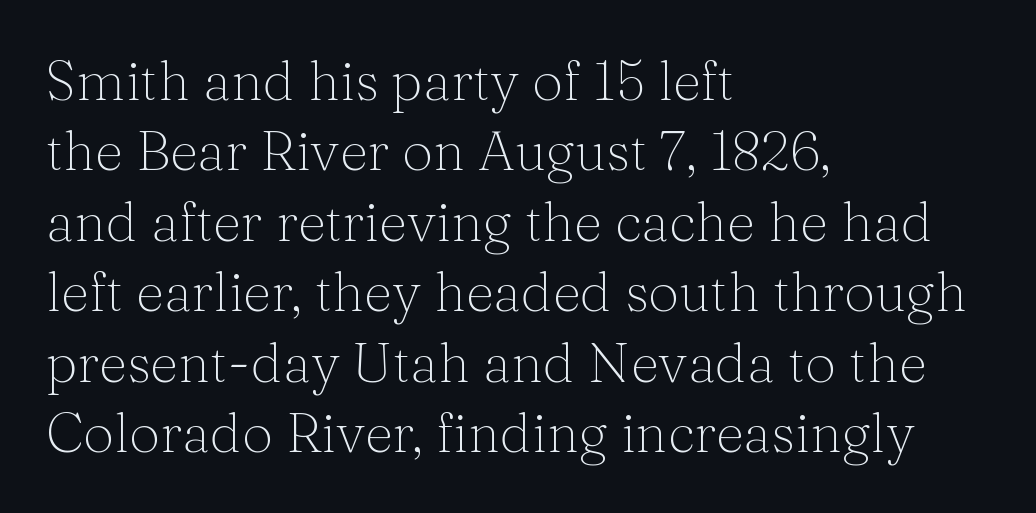
{"serif": "yes", "italic": "no", "bold": "no", "weight": "light", "width": "normal", "stroke_contrast": "medium", "x_height": "medium", "monospaced": "no", "underline": "no", "align": "left", "line_spacing": "normal", "line_spacing_ratio": 1.28, "letter_spacing": "normal", "letter_spacing_em": 0.0, "glyph_px": 55}
